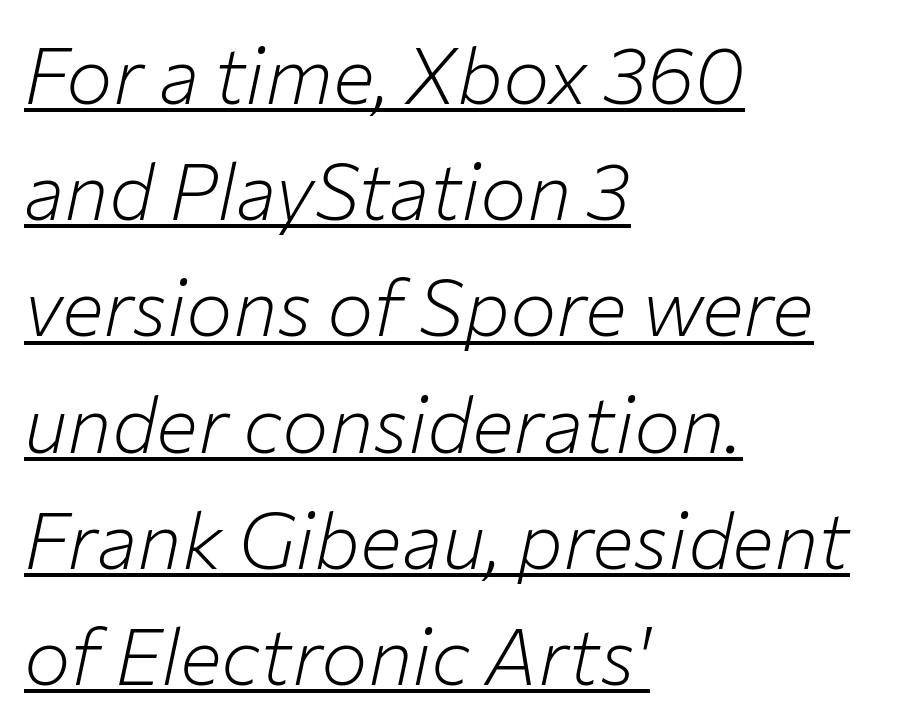
The image shows 78 px light type, italic (leaning right); set left-aligned, normal line spacing (1.49x), normal letter spacing, underlined; low stroke contrast and a medium x-height.
